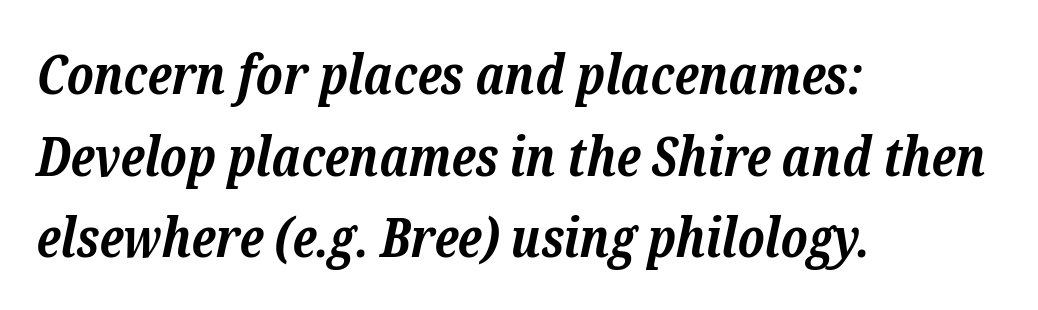
The image shows 54 px bold serif type, italic (leaning right); set left-aligned, normal line spacing (1.51x), normal letter spacing, not underlined; low stroke contrast and a medium x-height.
